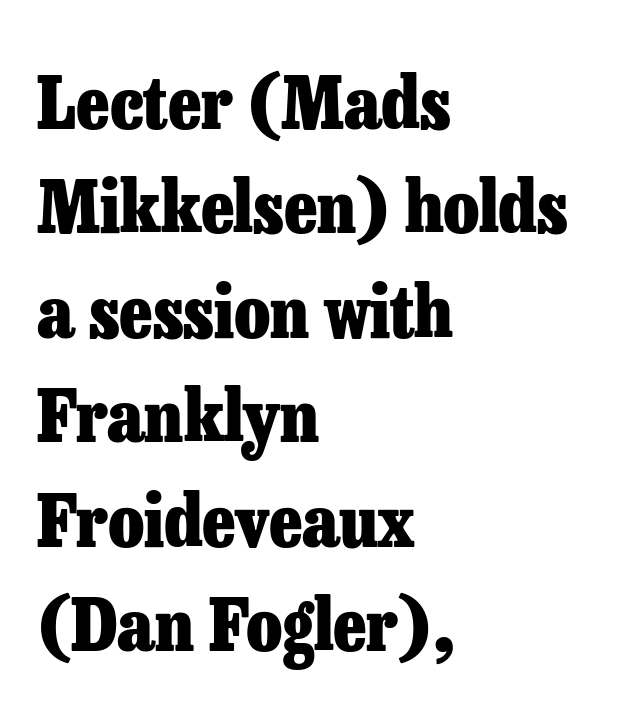
{"serif": "yes", "italic": "no", "bold": "yes", "weight": "heavy", "width": "normal", "stroke_contrast": "low", "x_height": "medium", "monospaced": "no", "underline": "no", "align": "left", "line_spacing": "normal", "line_spacing_ratio": 1.43, "letter_spacing": "normal", "letter_spacing_em": 0.0, "glyph_px": 73}
